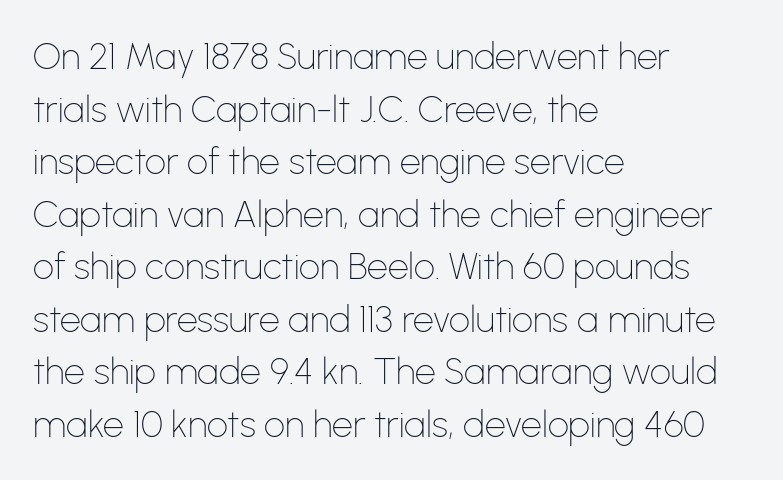
Q: Is the text bold? A: No.
Q: Is the text italic (slanted)? A: No, it is upright.
Q: Is the typeface a serif or a sans-serif typeface? A: Sans-serif.
Q: Is the text underlined? A: No.
Q: How is the paragraph aligned? A: Left-aligned.
Q: Is the spacing between letters normal or unusually wide? A: Normal.
Q: Is the spacing between lines tight, normal or loose? A: Normal.
Q: Width (condensed, normal, or wide)? A: Normal.
Q: Stroke contrast? A: Low.
Q: x-height? A: Medium.
Q: Monospaced? A: No.
